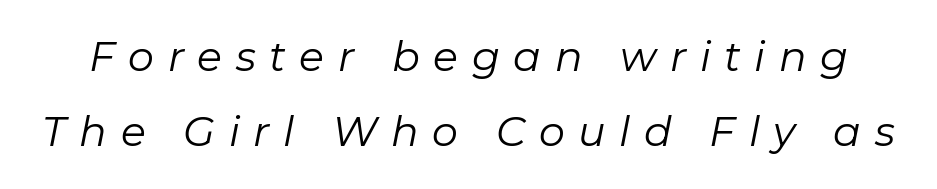
Q: Is the text bold? A: No.
Q: Is the text italic (slanted)? A: Yes, it leans right by about 11 degrees.
Q: Is the text underlined? A: No.
Q: Is the spacing between letters normal or unusually wide? A: Unusually wide.
Q: Width (condensed, normal, or wide)? A: Normal.
Q: Stroke contrast? A: Low.
Q: x-height? A: Medium.
Q: Monospaced? A: No.
